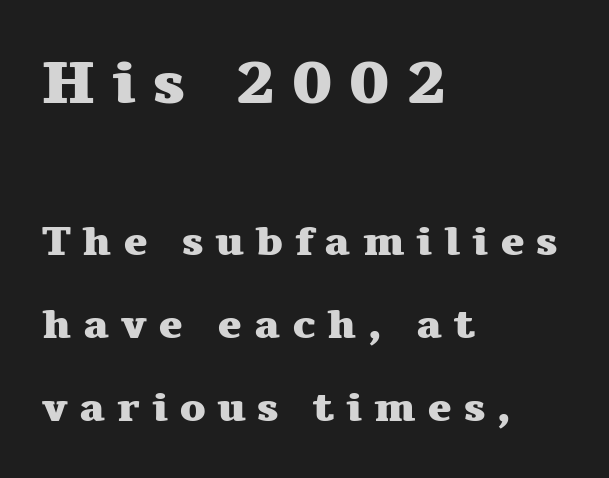
{"serif": "yes", "italic": "no", "bold": "yes", "weight": "heavy", "width": "wide", "stroke_contrast": "medium", "x_height": "medium", "monospaced": "no", "underline": "no", "align": "left", "line_spacing": "loose", "line_spacing_ratio": 2.02, "letter_spacing": "wide", "letter_spacing_em": 0.28, "larger_block": "first", "size_ratio": 1.49, "glyph_px": 61}
